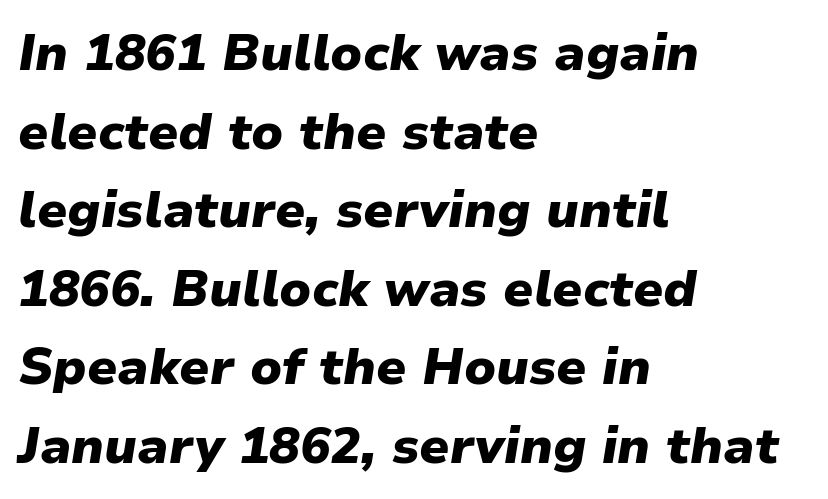
The letters advance in unequal steps, a hallmark of proportional type. Notice how the stems are inclined rather than vertical — that's the hallmark of italics. Notice how the passage keeps a crisp vertical edge on the left only. Tracking here is standard; glyphs follow each other at the usual distance. Plain, unruled lines of type. The letters are bold, with thick, heavy strokes.
